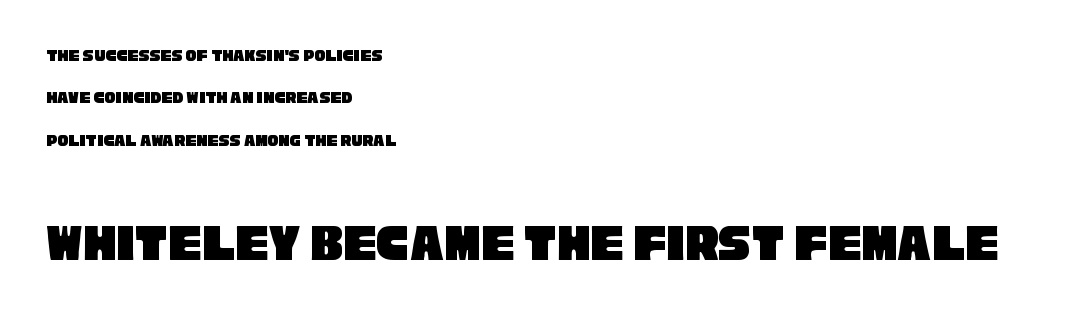
The image shows 54 px condensed sans-serif type; set left-aligned, loose line spacing (2.35x), normal letter spacing, not underlined; the second (bottom) block is 3.0x larger; low stroke contrast and a large x-height.
